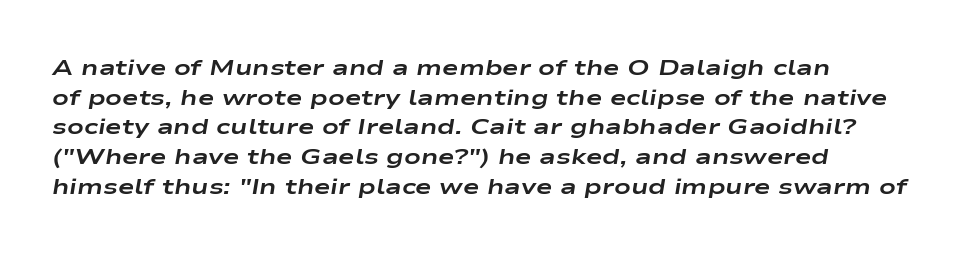
{"italic": "yes", "lean": "right", "slant_degrees": 9, "bold": "yes", "underline": "no", "line_spacing": "normal", "line_spacing_ratio": 1.35, "letter_spacing": "normal", "letter_spacing_em": 0.0, "glyph_px": 22}
